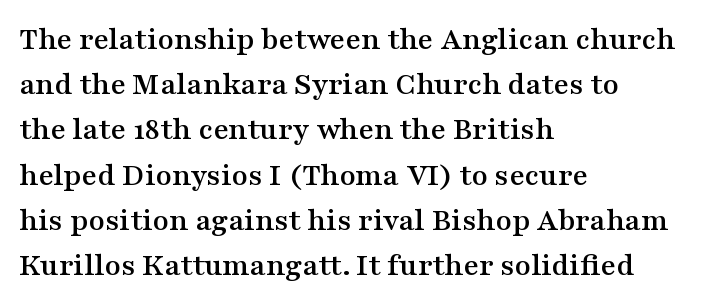
{"serif": "yes", "italic": "no", "width": "wide", "stroke_contrast": "medium", "x_height": "medium", "monospaced": "no", "underline": "no", "align": "left", "line_spacing": "normal", "line_spacing_ratio": 1.37, "letter_spacing": "normal", "letter_spacing_em": 0.0, "glyph_px": 33}
